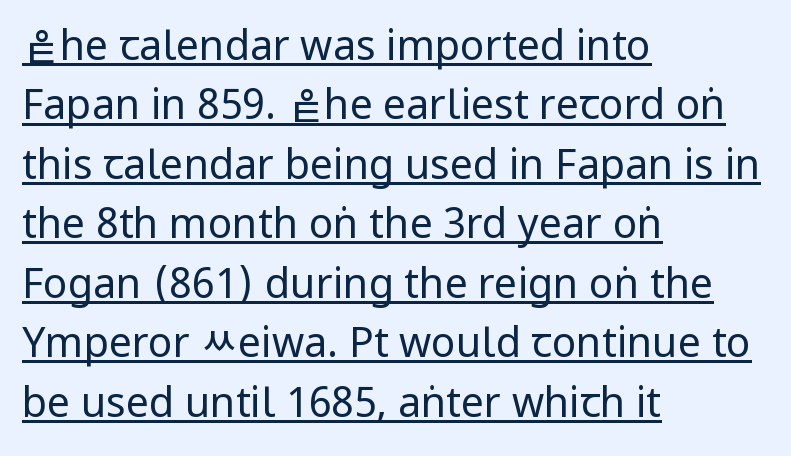
A baseline rule has been typeset under these characters. The strokes carry an ordinary text weight at most. The font's upright variant was chosen for this text. Typographically, this falls in the sans-serif category. Default kerning and tracking; the words read as compact shapes.
